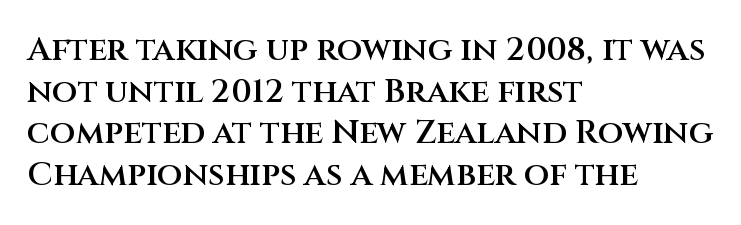
Nope, not italic — everything's standing straight. Visually the block forms a straight wall on the left and a jagged coastline on the right. Is this a sans? Yes — the strokes have no serifs. Character widths vary here, with narrow letters taking less room than wide ones. Baseline-to-baseline distance is the conventional proportion of letter height.
